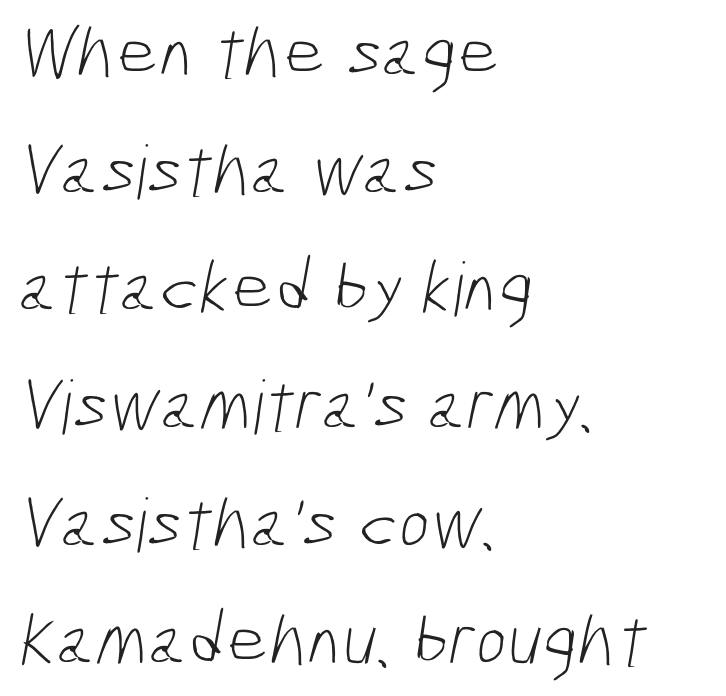
Q: Is the text bold? A: No.
Q: Is the typeface a serif or a sans-serif typeface? A: Sans-serif.
Q: Is the text underlined? A: No.
Q: How is the paragraph aligned? A: Left-aligned.
Q: Is the spacing between letters normal or unusually wide? A: Normal.
Q: Is the spacing between lines tight, normal or loose? A: Normal.
Q: Width (condensed, normal, or wide)? A: Condensed.
Q: Stroke contrast? A: Low.
Q: x-height? A: Medium.
Q: Monospaced? A: No.
